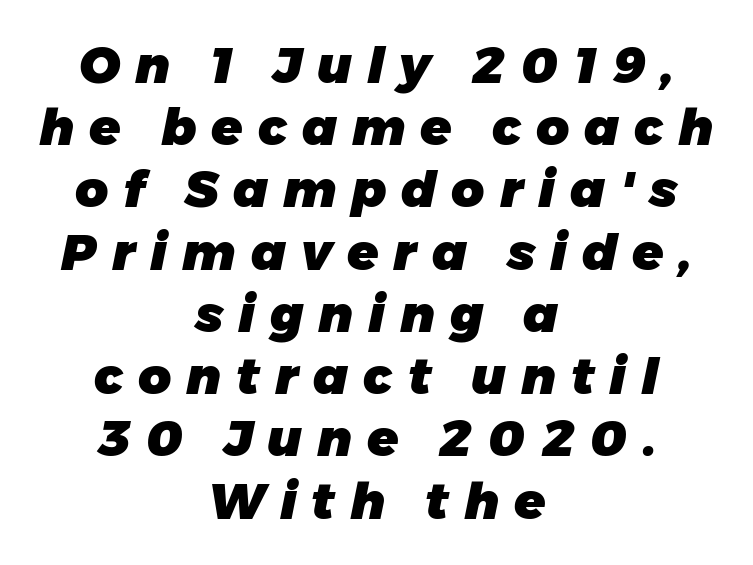
Each row of text sits above clean, open space. Character widths vary here, with narrow letters taking less room than wide ones. Students, note that the glyphs here are deliberately spaced far apart. The typesetting leans heavy: a genuine bold.
